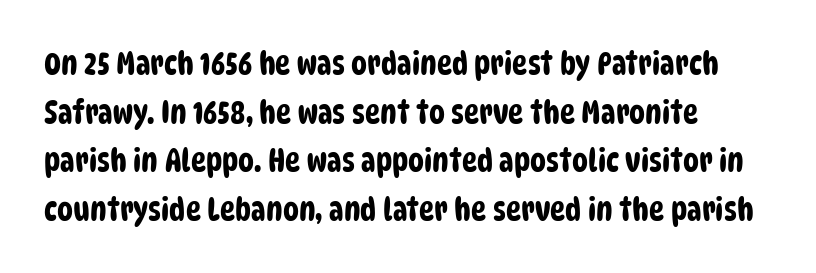
Notice how descenders clear the ascenders below comfortably — that's standard leading. No feet cap the strokes, marking this as sans-serif type. Honestly, the letter spacing is just normal — you wouldn't notice it. The letters advance in unequal steps, a hallmark of proportional type. Letters rest on an invisible, unmarked baseline.
